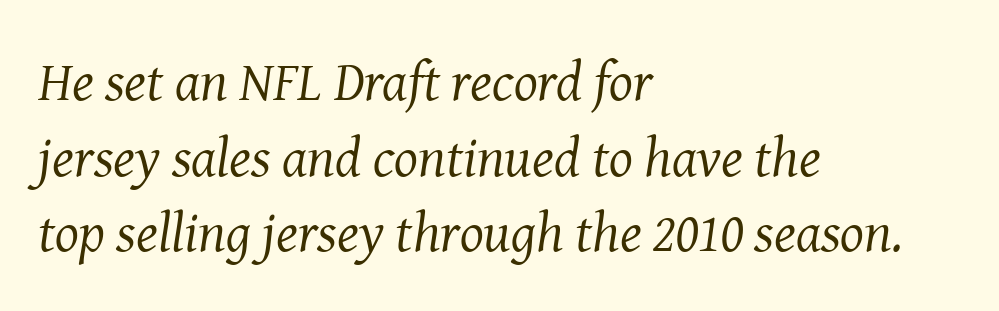
Q: Is the text bold? A: No.
Q: Is the text italic (slanted)? A: Yes, it leans right by about 8 degrees.
Q: Is the typeface a serif or a sans-serif typeface? A: Serif.
Q: Is the text underlined? A: No.
Q: How is the paragraph aligned? A: Left-aligned.
Q: Is the spacing between letters normal or unusually wide? A: Normal.
Q: Is the spacing between lines tight, normal or loose? A: Normal.
Q: Width (condensed, normal, or wide)? A: Normal.
Q: Stroke contrast? A: Medium.
Q: x-height? A: Medium.
Q: Monospaced? A: No.
